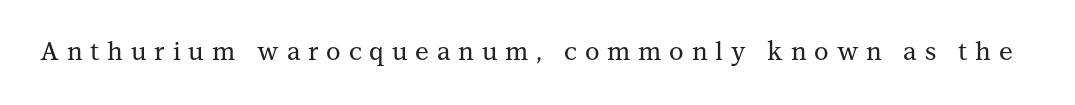
{"italic": "no", "underline": "no", "letter_spacing": "wide", "letter_spacing_em": 0.31, "glyph_px": 25}
